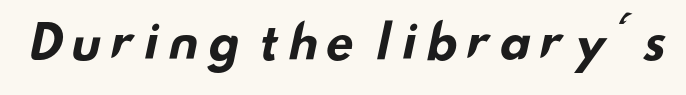
Q: Is the text bold? A: Yes.
Q: Is the typeface a serif or a sans-serif typeface? A: Sans-serif.
Q: Is the text underlined? A: No.
Q: Width (condensed, normal, or wide)? A: Wide.
Q: Stroke contrast? A: Low.
Q: x-height? A: Small.
Q: Monospaced? A: No.
